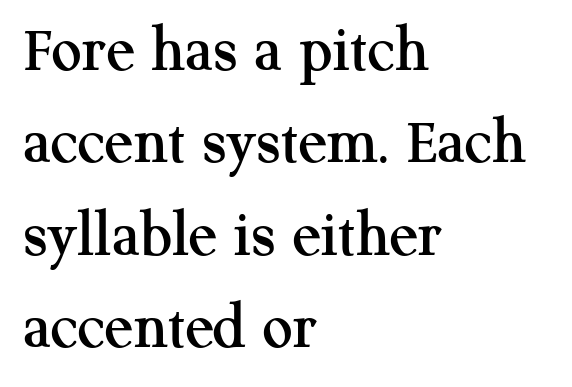
The image shows 67 px serif type, upright; set left-aligned, normal line spacing (1.38x), normal letter spacing, not underlined; medium stroke contrast and a medium x-height.
